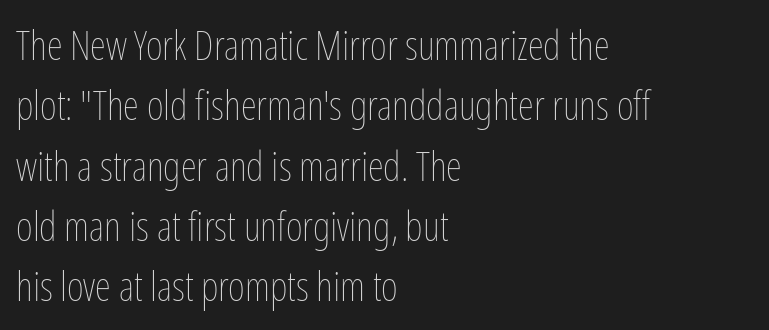
{"italic": "no", "bold": "no", "weight": "thin", "width": "condensed", "stroke_contrast": "low", "x_height": "medium", "monospaced": "no", "underline": "no", "align": "left", "line_spacing": "normal", "line_spacing_ratio": 1.47, "letter_spacing": "normal", "letter_spacing_em": 0.0, "glyph_px": 41}
